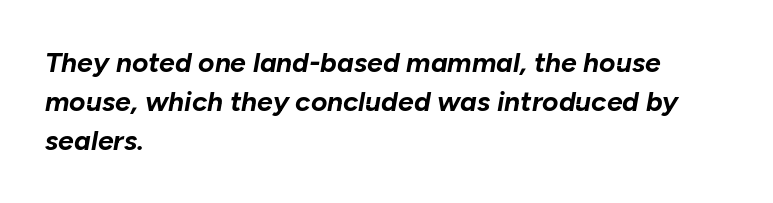
The image shows 28 px bold type, italic (leaning right); set left-aligned, normal line spacing (1.4x), normal letter spacing, not underlined; low stroke contrast and a medium x-height.
